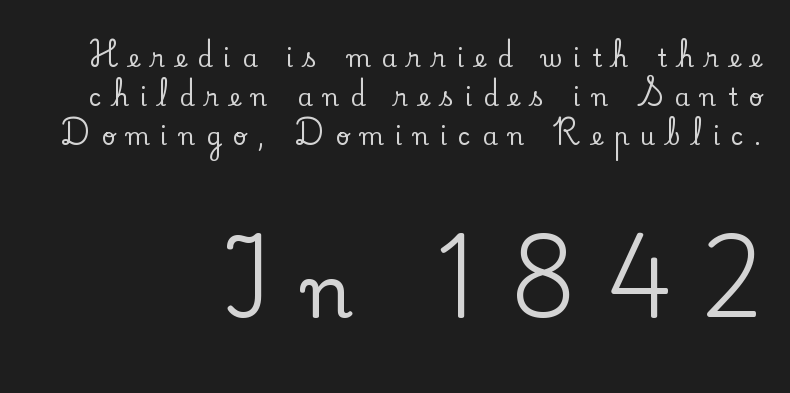
The image shows 72 px serif type, upright; set right-aligned, normal line spacing (1.62x), unusually wide letter spacing (+0.46 em), not underlined; the second (bottom) block is 3.0x larger; low stroke contrast and a small x-height.
